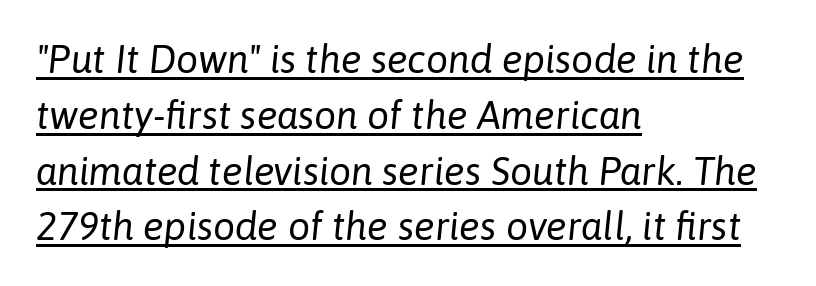
The image shows 39 px regular-weight type, italic (leaning right); set left-aligned, normal line spacing (1.43x), normal letter spacing, underlined; low stroke contrast and a medium x-height.
